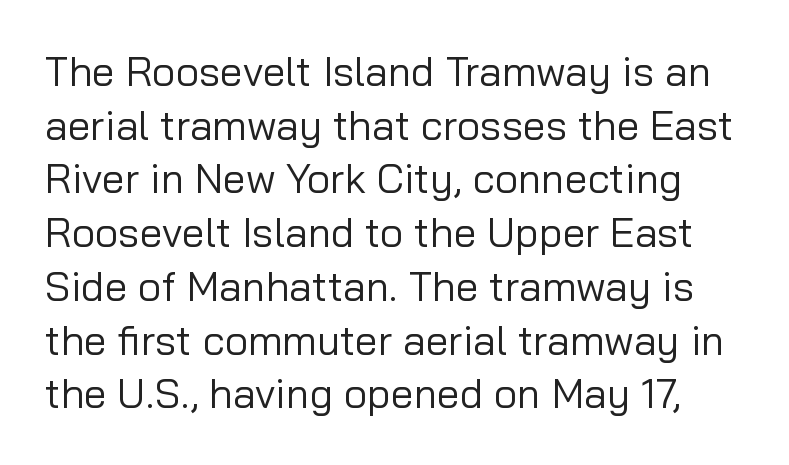
The axis of the letterforms is exactly vertical. The letters look calm and open, with moderate or lighter stems. The letters carry no serifs — their stems end cleanly without finishing strokes. This rendering leaves character spacing at its baseline value. Varying glyph widths throughout — classic text-font behaviour. Only glyphs here, with clear space below each row.
